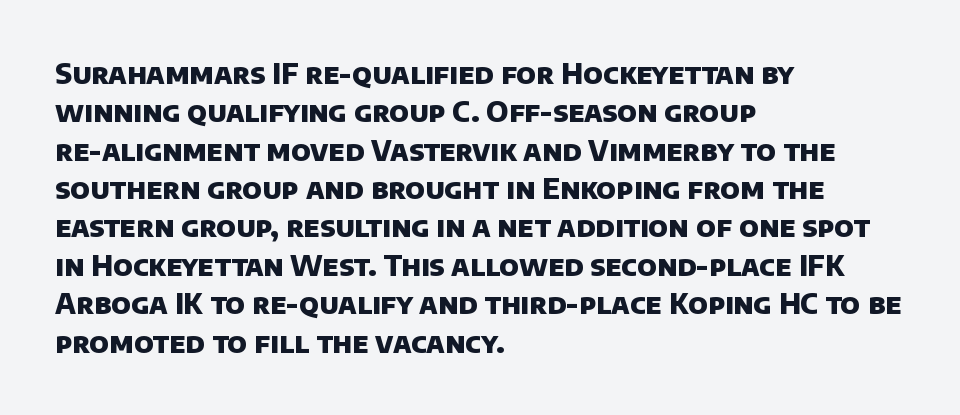
Q: Is the text bold? A: Yes.
Q: Is the typeface a serif or a sans-serif typeface? A: Sans-serif.
Q: Is the text underlined? A: No.
Q: How is the paragraph aligned? A: Left-aligned.
Q: Is the spacing between letters normal or unusually wide? A: Normal.
Q: Is the spacing between lines tight, normal or loose? A: Normal.
Q: Width (condensed, normal, or wide)? A: Normal.
Q: Stroke contrast? A: Low.
Q: x-height? A: Large.
Q: Monospaced? A: No.
